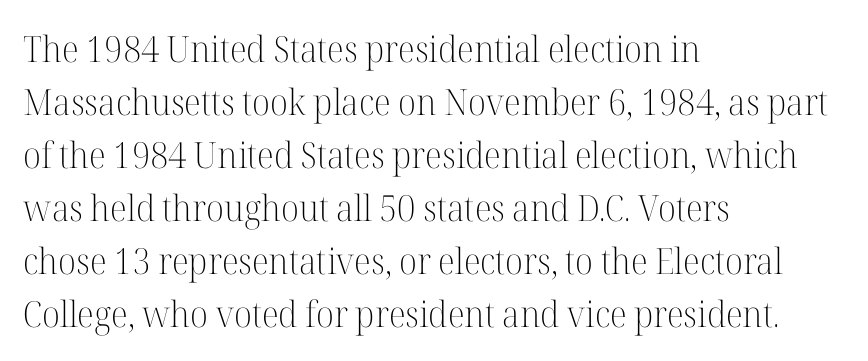
The image shows 36 px light serif type, upright; set left-aligned, normal line spacing (1.47x), normal letter spacing, not underlined; high stroke contrast and a medium x-height.
